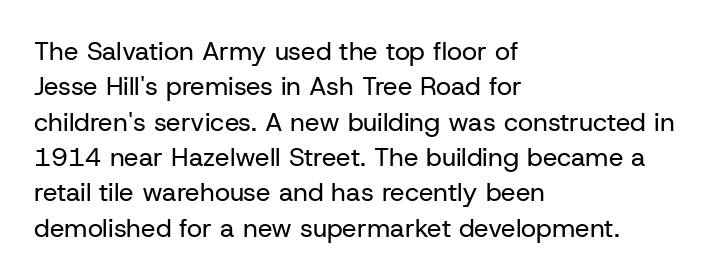
{"italic": "no", "bold": "no", "underline": "no", "align": "left", "line_spacing": "normal", "line_spacing_ratio": 1.36, "letter_spacing": "normal", "letter_spacing_em": 0.0, "glyph_px": 26}
